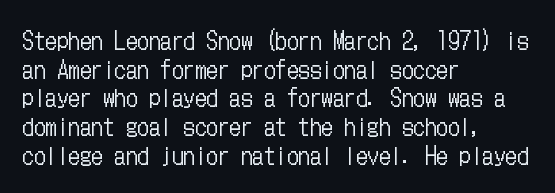
Q: Is the text bold? A: No.
Q: Is the text italic (slanted)? A: No, it is upright.
Q: Is the text underlined? A: No.
Q: How is the paragraph aligned? A: Left-aligned.
Q: Is the spacing between letters normal or unusually wide? A: Normal.
Q: Is the spacing between lines tight, normal or loose? A: Normal.
